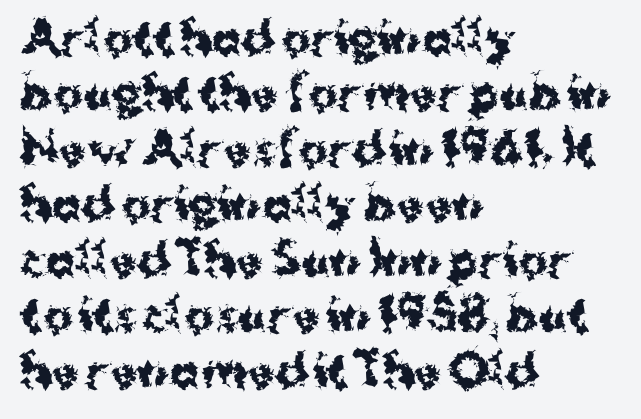
Rule under the text: the space is simply empty. I'd describe the lettering as bold — thick and assertive. The ragged edge is on the right, which tells us the setting is flush left. You can tell it's not italic because the verticals are truly vertical. Does extra space separate the letters? No, they use regular spacing.
